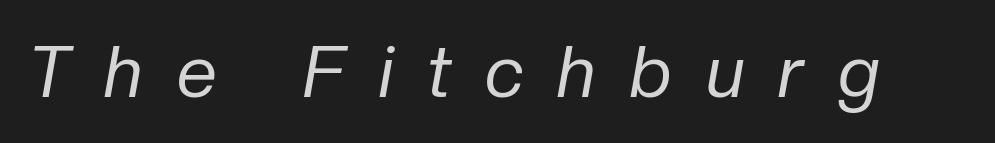
The image shows 72 px regular-weight type, italic (leaning right); set unusually wide letter spacing (+0.48 em), not underlined; low stroke contrast and a medium x-height.
